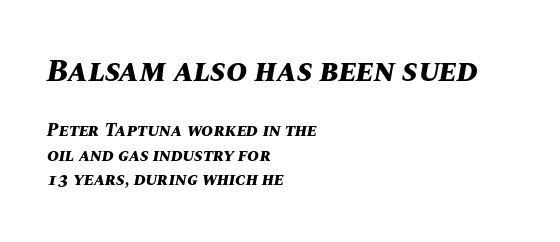
Line beginnings align vertically; line endings do not. Italic? Definitely — the glyphs are oblique. Default kerning and tracking; the words read as compact shapes. Character widths vary here, with narrow letters taking less room than wide ones. Each row of text sits above clean, open space.
